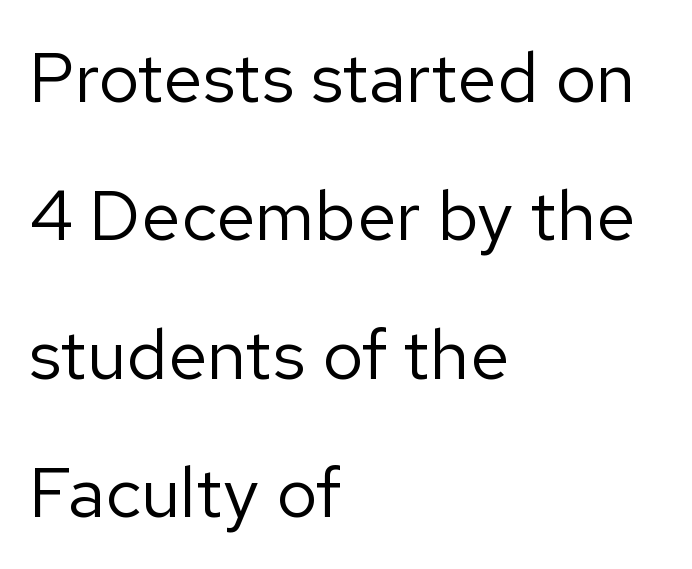
{"serif": "no", "italic": "no", "bold": "no", "weight": "regular", "width": "normal", "stroke_contrast": "low", "x_height": "medium", "monospaced": "no", "underline": "no", "align": "left", "line_spacing": "loose", "line_spacing_ratio": 1.95, "letter_spacing": "normal", "letter_spacing_em": 0.0, "glyph_px": 71}
